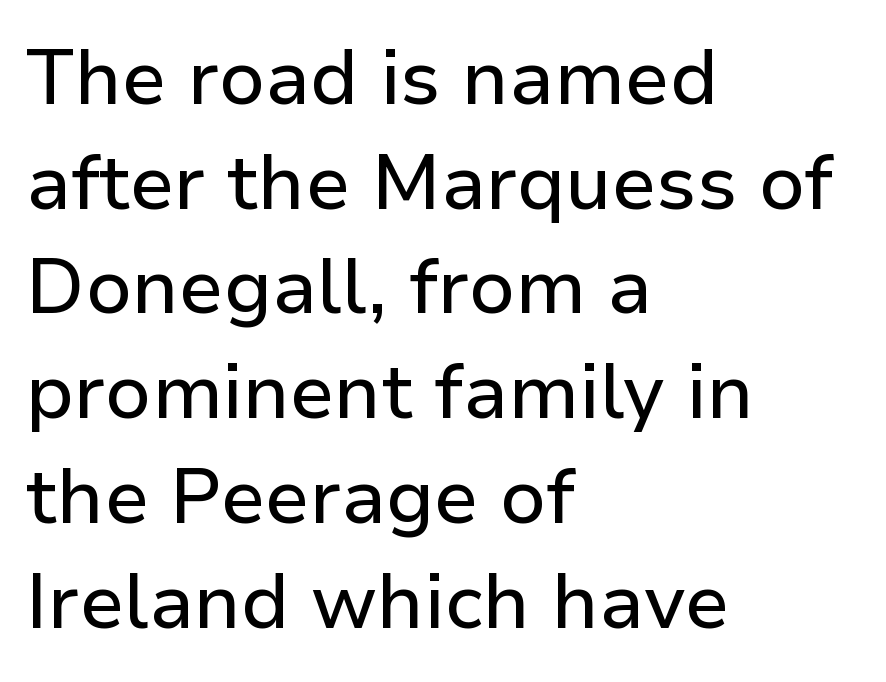
Rendered with straight, roman letterforms. Each word holds together tightly as a unit, with standard inter-letter gaps. Spacing verdict: proportional, widths tailored to each character. Is this a sans? Yes — the strokes have no serifs. The text block is weighted toward the left margin, trailing off unevenly rightward. Lines of text with bare space underneath.
